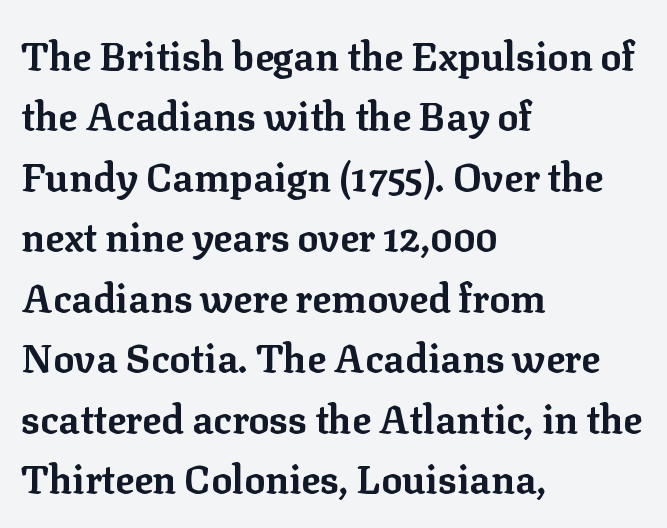
{"serif": "yes", "italic": "no", "bold": "yes", "weight": "bold", "width": "normal", "stroke_contrast": "low", "x_height": "medium", "monospaced": "no", "underline": "no", "align": "left", "line_spacing": "normal", "line_spacing_ratio": 1.55, "letter_spacing": "normal", "letter_spacing_em": 0.0, "glyph_px": 39}
